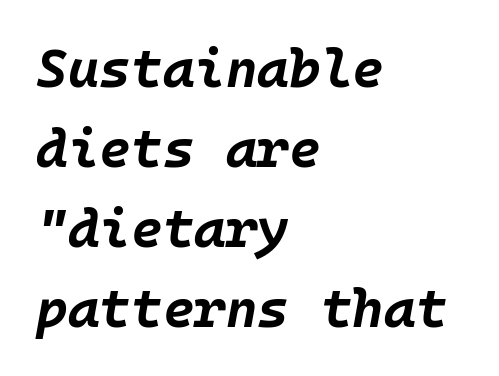
Q: Is the text bold? A: Yes.
Q: Is the text italic (slanted)? A: Yes, it leans right by about 10 degrees.
Q: Is the text underlined? A: No.
Q: How is the paragraph aligned? A: Left-aligned.
Q: Is the spacing between letters normal or unusually wide? A: Normal.
Q: Is the spacing between lines tight, normal or loose? A: Normal.
Q: Width (condensed, normal, or wide)? A: Normal.
Q: Stroke contrast? A: Low.
Q: x-height? A: Large.
